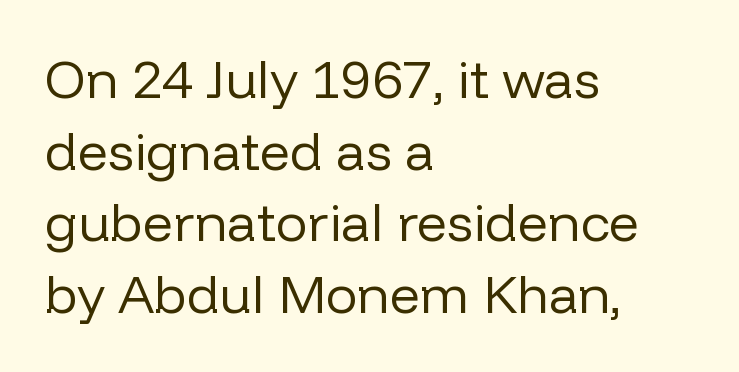
The image shows 53 px regular-weight sans-serif type, upright; set left-aligned, normal line spacing (1.35x), normal letter spacing, not underlined; low stroke contrast and a medium x-height.
